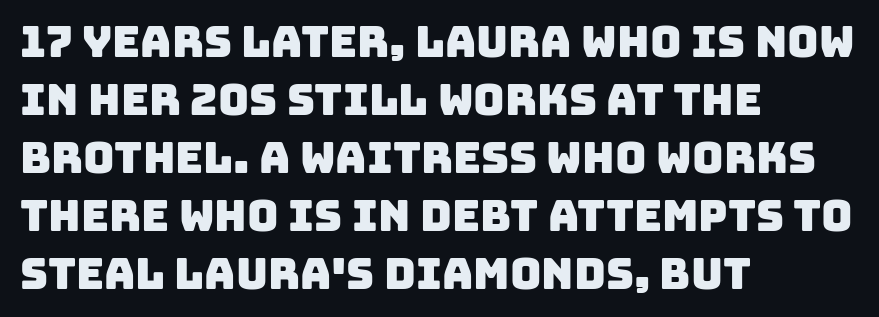
Vertical spacing — default. Spacing verdict: proportional, widths tailored to each character. Note: no serifs on the glyphs. The rendering keeps characters at their native spacing.
